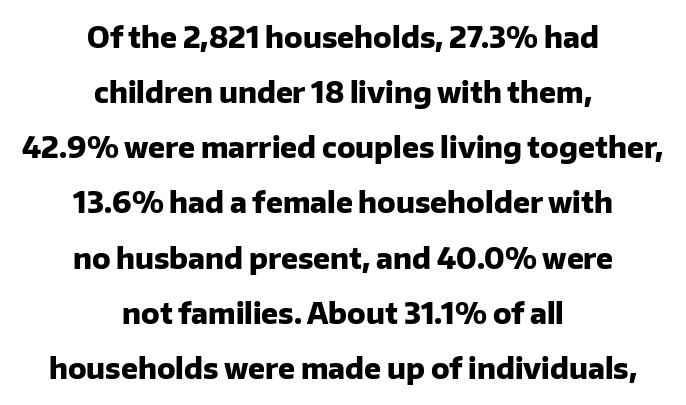
Q: Is the text bold? A: Yes.
Q: Is the text italic (slanted)? A: No, it is upright.
Q: Is the typeface a serif or a sans-serif typeface? A: Sans-serif.
Q: Is the text underlined? A: No.
Q: How is the paragraph aligned? A: Centered.
Q: Is the spacing between letters normal or unusually wide? A: Normal.
Q: Is the spacing between lines tight, normal or loose? A: Loose.
Q: Width (condensed, normal, or wide)? A: Normal.
Q: Stroke contrast? A: Low.
Q: x-height? A: Medium.
Q: Monospaced? A: No.
